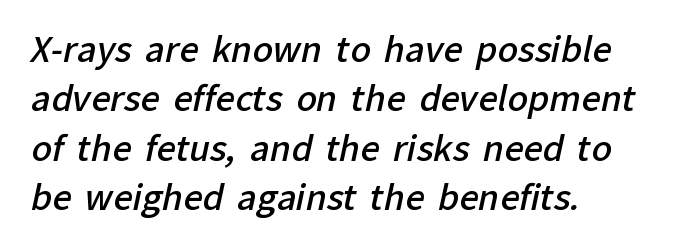
Weight check: semibold — heavier than regular, not quite bold. The face used here is proportionally spaced, like ordinary book or web type. Typographically, this falls in the sans-serif category. Honestly, the letter spacing is just normal — you wouldn't notice it. The rag falls on the right side of this text block. Summary of vertical rhythm: regular, with standard interline spacing.
